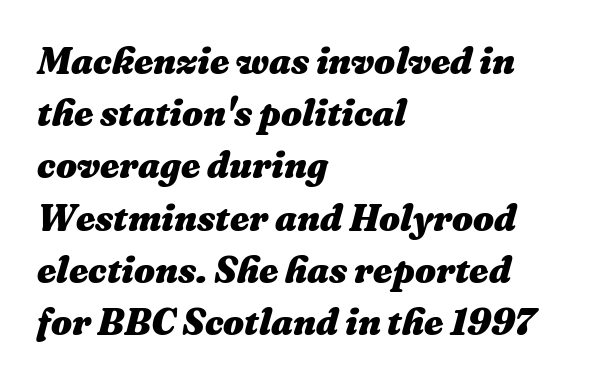
Q: Is the text bold? A: Yes.
Q: Is the text italic (slanted)? A: Yes, it leans right by about 16 degrees.
Q: Is the text underlined? A: No.
Q: How is the paragraph aligned? A: Left-aligned.
Q: Is the spacing between letters normal or unusually wide? A: Normal.
Q: Is the spacing between lines tight, normal or loose? A: Normal.
Q: Width (condensed, normal, or wide)? A: Normal.
Q: Stroke contrast? A: Medium.
Q: x-height? A: Medium.
Q: Monospaced? A: No.
